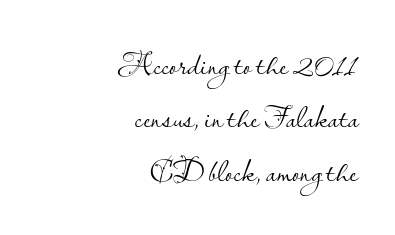
The image shows 33 px light sans-serif type; set right-aligned, normal line spacing (1.62x), normal letter spacing, not underlined; low stroke contrast and a small x-height.
